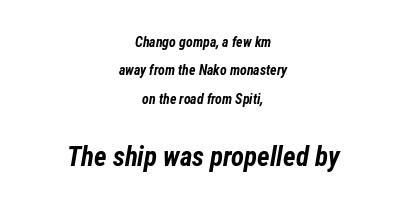
Between these two stacked blocks, the lower one wins on size. Is there much room between lines? Yes — plenty of vertical air separates them. Words appear dense and cohesive because spacing is normal. Descenders hang freely into open space. Every letter is thick-stroked: bold, no question. Compared with a flush-left layout, this one balances lines on the center instead.
